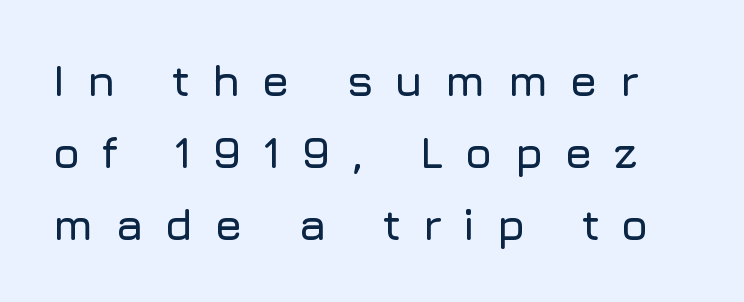
Q: Is the text italic (slanted)? A: No, it is upright.
Q: Is the typeface a serif or a sans-serif typeface? A: Sans-serif.
Q: Is the text underlined? A: No.
Q: Is the spacing between letters normal or unusually wide? A: Unusually wide.
Q: Is the spacing between lines tight, normal or loose? A: Normal.
Q: Width (condensed, normal, or wide)? A: Normal.
Q: Stroke contrast? A: Low.
Q: x-height? A: Medium.
Q: Monospaced? A: No.
